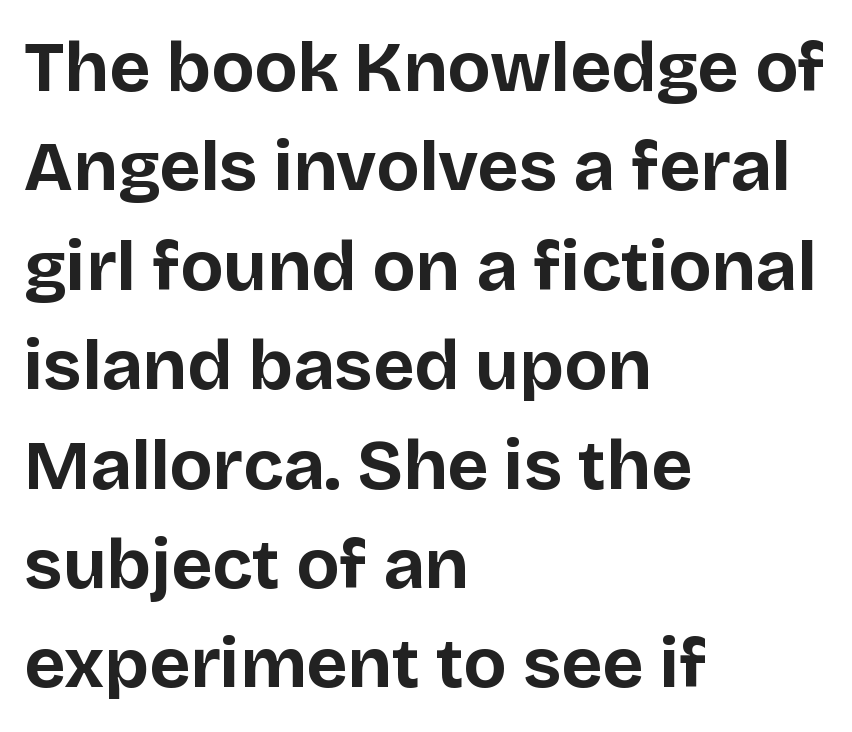
{"serif": "no", "italic": "no", "bold": "yes", "weight": "bold", "width": "normal", "stroke_contrast": "low", "x_height": "large", "monospaced": "no", "underline": "no", "align": "left", "line_spacing": "normal", "line_spacing_ratio": 1.4, "letter_spacing": "normal", "letter_spacing_em": 0.0, "glyph_px": 71}
